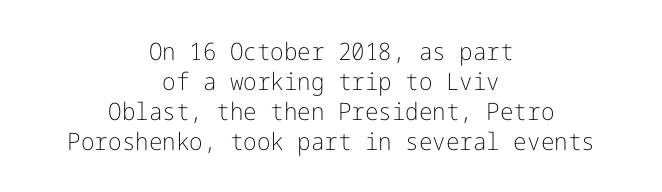
The image shows 24 px text type, upright; set centered, normal line spacing (1.25x), normal letter spacing, not underlined.
